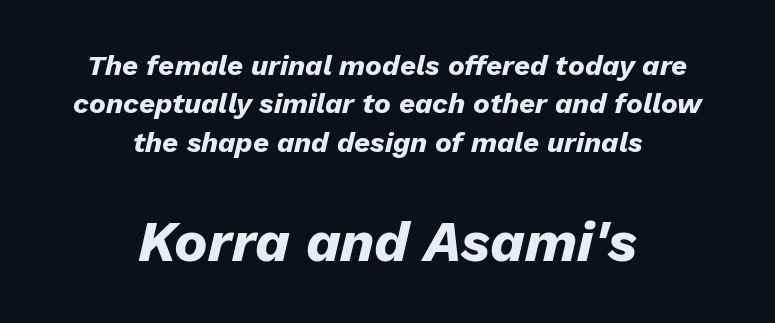
Descender tails drop into unmarked territory. Block two is the big one; block one sits smaller above it. The letters are bold, with thick, heavy strokes. Teacher's note: observe the equal gaps on both sides — that is centered alignment.
